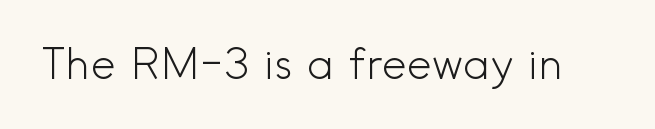
Q: Is the text bold? A: No.
Q: Is the text italic (slanted)? A: No, it is upright.
Q: Is the typeface a serif or a sans-serif typeface? A: Sans-serif.
Q: Is the text underlined? A: No.
Q: Is the spacing between letters normal or unusually wide? A: Normal.
Q: Width (condensed, normal, or wide)? A: Normal.
Q: x-height? A: Small.
Q: Monospaced? A: No.
